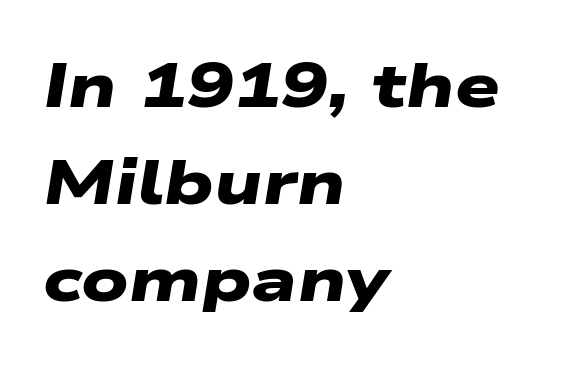
The face used here is rendered with its standard letterfit. Is the type bold? Yes — the strokes are clearly thick and heavy. No feet cap the strokes, marking this as sans-serif type. Horizontal bands of white between lines are of average thickness. Type without underlining.
